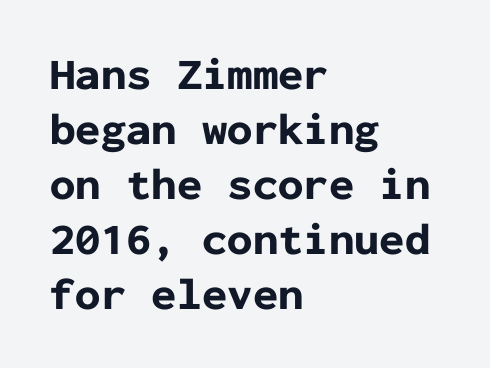
Q: Is the text bold? A: Yes.
Q: Is the text italic (slanted)? A: No, it is upright.
Q: Is the typeface a serif or a sans-serif typeface? A: Sans-serif.
Q: Is the text underlined? A: No.
Q: How is the paragraph aligned? A: Left-aligned.
Q: Is the spacing between letters normal or unusually wide? A: Normal.
Q: Width (condensed, normal, or wide)? A: Normal.
Q: Stroke contrast? A: Low.
Q: x-height? A: Medium.
Q: Monospaced? A: Yes.
